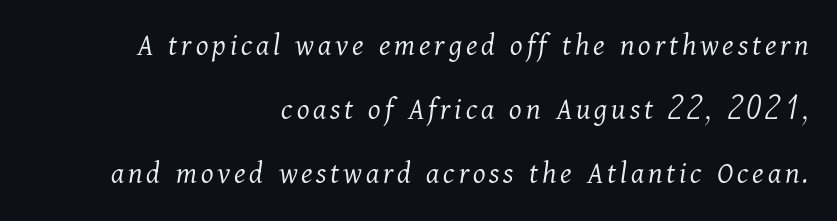
The image shows 32 px light serif type, italic (leaning right); set right-aligned, loose line spacing (2.0x), not underlined; medium stroke contrast and a medium x-height.
